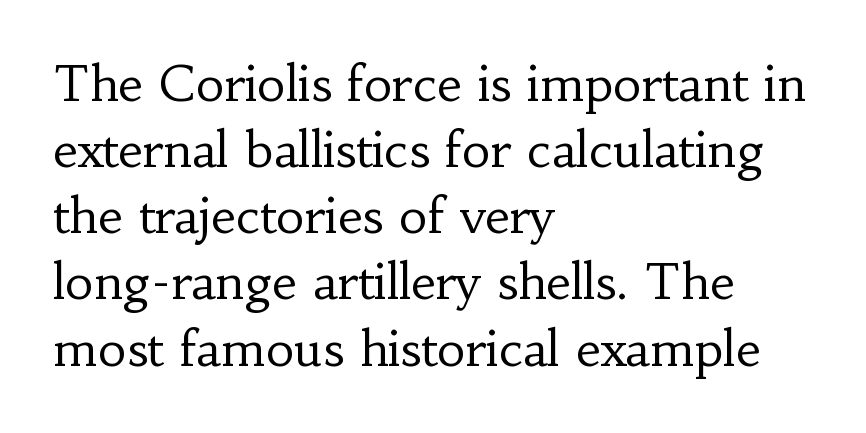
{"serif": "yes", "italic": "no", "bold": "no", "weight": "regular", "width": "normal", "stroke_contrast": "low", "x_height": "small", "monospaced": "no", "underline": "no", "align": "left", "line_spacing": "normal", "line_spacing_ratio": 1.35, "letter_spacing": "normal", "letter_spacing_em": 0.0, "glyph_px": 49}
